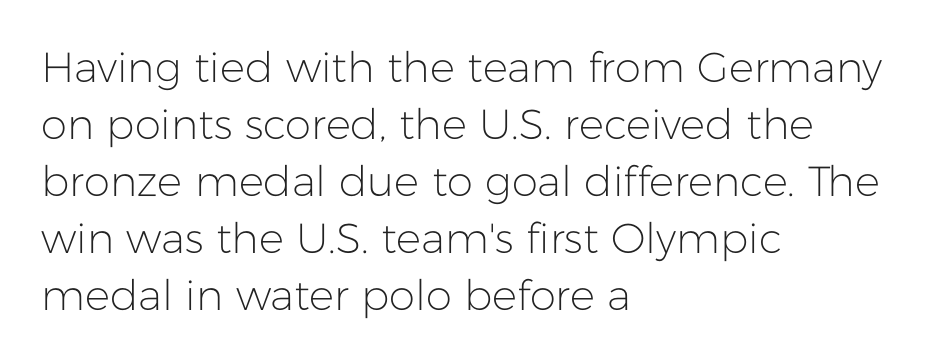
Q: Is the text bold? A: No.
Q: Is the text italic (slanted)? A: No, it is upright.
Q: Is the typeface a serif or a sans-serif typeface? A: Sans-serif.
Q: Is the text underlined? A: No.
Q: How is the paragraph aligned? A: Left-aligned.
Q: Is the spacing between letters normal or unusually wide? A: Normal.
Q: Is the spacing between lines tight, normal or loose? A: Normal.
Q: Width (condensed, normal, or wide)? A: Normal.
Q: Stroke contrast? A: Low.
Q: x-height? A: Medium.
Q: Monospaced? A: No.
